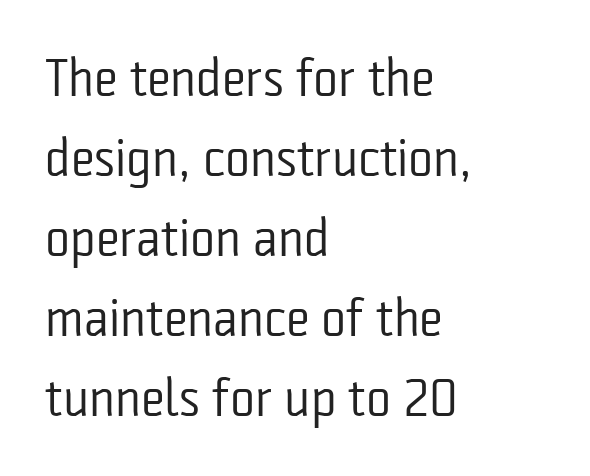
{"serif": "no", "italic": "no", "bold": "no", "weight": "regular", "width": "condensed", "stroke_contrast": "low", "x_height": "medium", "monospaced": "no", "underline": "no", "align": "left", "line_spacing": "normal", "line_spacing_ratio": 1.51, "letter_spacing": "normal", "letter_spacing_em": 0.0, "glyph_px": 53}
